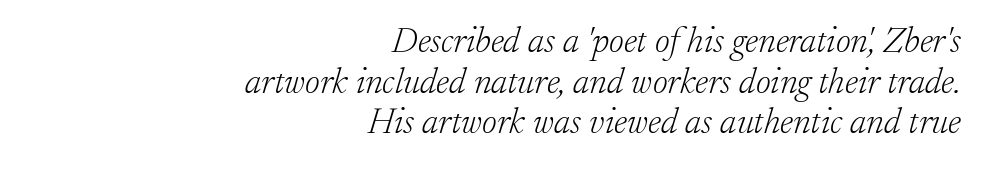
Q: Is the text bold? A: No.
Q: Is the text italic (slanted)? A: Yes, it leans right by about 17 degrees.
Q: Is the typeface a serif or a sans-serif typeface? A: Serif.
Q: Is the text underlined? A: No.
Q: How is the paragraph aligned? A: Right-aligned.
Q: Is the spacing between letters normal or unusually wide? A: Normal.
Q: Is the spacing between lines tight, normal or loose? A: Tight.
Q: Width (condensed, normal, or wide)? A: Normal.
Q: Stroke contrast? A: Low.
Q: x-height? A: Small.
Q: Monospaced? A: No.
